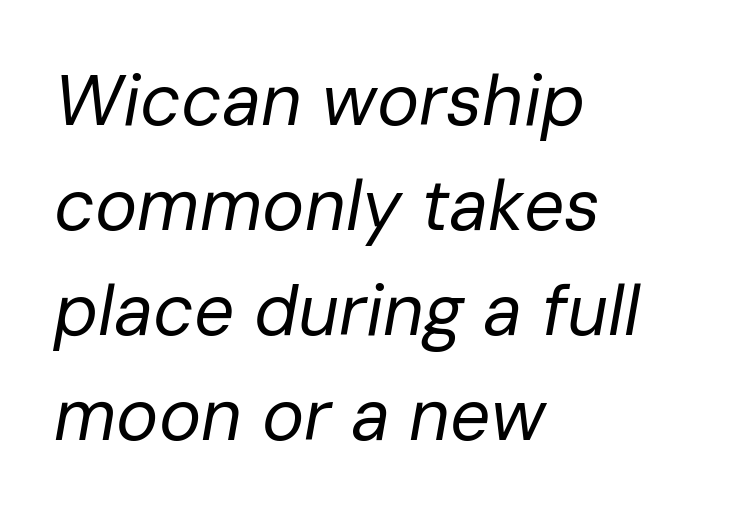
The image shows 71 px regular-weight type, italic (leaning right); set left-aligned, normal line spacing (1.48x), normal letter spacing, not underlined; low stroke contrast and a medium x-height.
